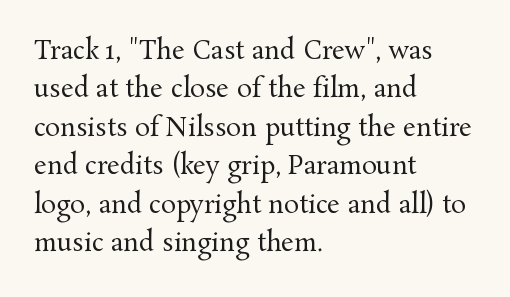
This sample uses an upright cut, with every glyph sitting square on the baseline. The string is rendered with underlining switched off. Tracking value appears to be zero — textbook default spacing. The lines in this sample share a left origin and differ only in where they stop. Vertical spacing — default.
